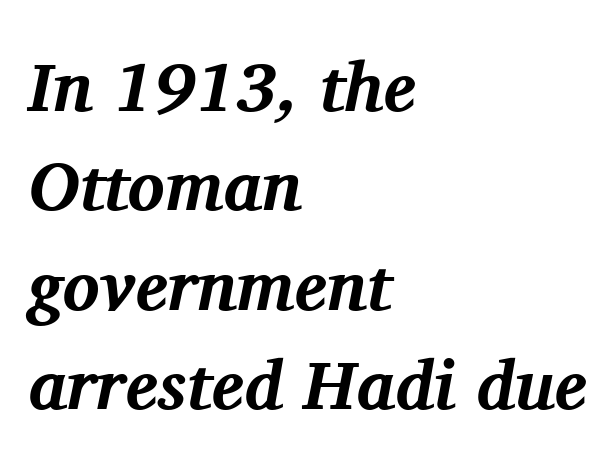
Italic: yes, the glyphs are oblique. A typesetter would call this proportional, since set widths differ per character. The font is running at its bold setting. Honestly, there is no underline to notice here at all.
